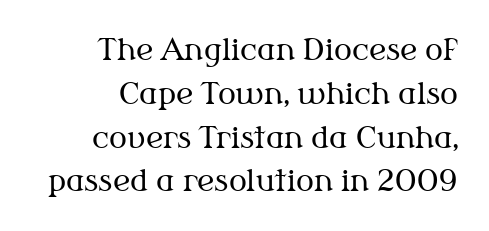
Each new line begins a customary step beneath the previous one. You could not count columns in this text — the font is proportionally spaced. This rendering features lettering with no underline. This is roman type, the default non-slanted kind. The weight would be labelled regular, book, light, or lighter still. I'd call this a serif setting — the letters wear small feet.
